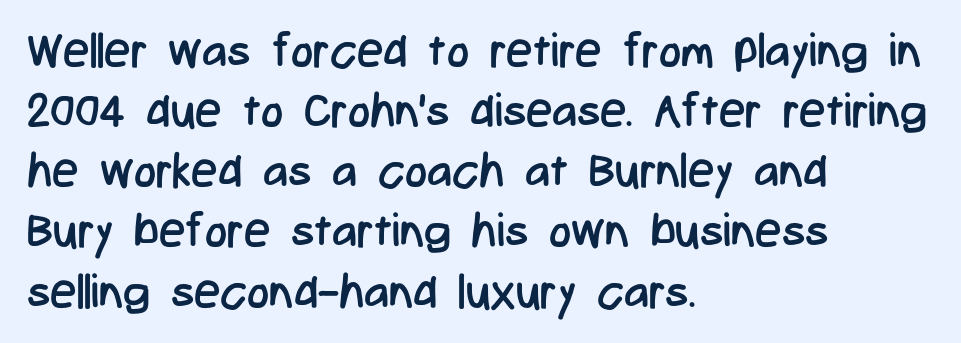
The image shows 47 px regular-weight, condensed sans-serif type, upright; set left-aligned, normal line spacing (1.28x), normal letter spacing, not underlined; low stroke contrast and a medium x-height.
